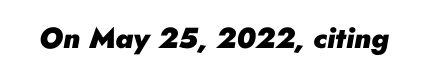
Typesetter's note: full bold, strokes at maximum text heaviness. Each letter keeps its own natural width here, so spacing adapts to shape. An italicized treatment has been applied to the whole sample. The strip under each line holds only bare page.
